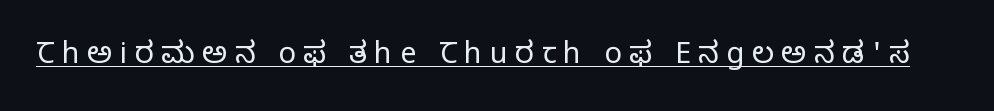
Q: Is the text bold? A: No.
Q: Is the text italic (slanted)? A: No, it is upright.
Q: Is the typeface a serif or a sans-serif typeface? A: Serif.
Q: Is the text underlined? A: Yes.
Q: Is the spacing between letters normal or unusually wide? A: Unusually wide.
Q: Width (condensed, normal, or wide)? A: Normal.
Q: Stroke contrast? A: Low.
Q: x-height? A: Large.
Q: Monospaced? A: No.
